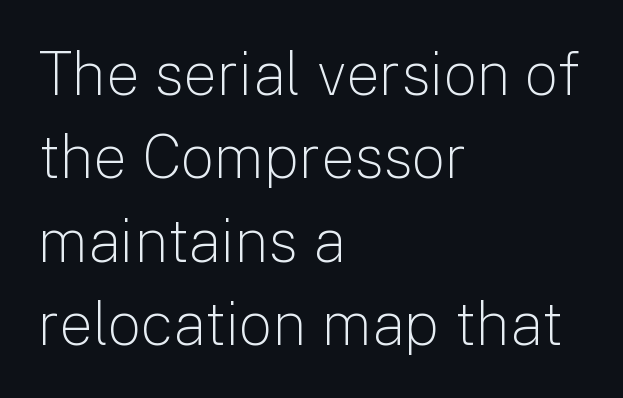
{"serif": "no", "italic": "no", "bold": "no", "weight": "light", "width": "normal", "stroke_contrast": "low", "x_height": "medium", "monospaced": "no", "underline": "no", "align": "left", "line_spacing": "normal", "line_spacing_ratio": 1.39, "letter_spacing": "normal", "letter_spacing_em": 0.0, "glyph_px": 60}
